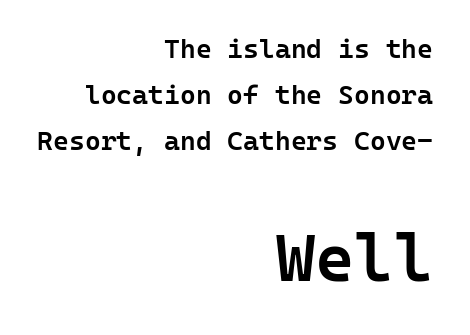
{"serif": "no", "italic": "no", "bold": "semi", "weight": "semibold", "width": "normal", "stroke_contrast": "low", "x_height": "medium", "monospaced": "yes", "underline": "no", "align": "right", "line_spacing_ratio": 1.71, "letter_spacing": "normal", "letter_spacing_em": 0.0, "larger_block": "second", "size_ratio": 2.48, "glyph_px": 67}
